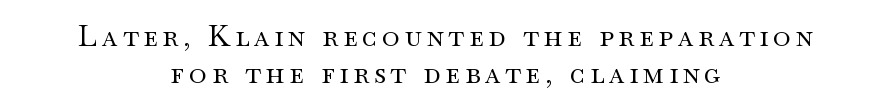
Spacing verdict: proportional, widths tailored to each character. The type sits square on the baseline with zero lean. Stem width sits at or under what a default text font uses. The designer left line spacing at the default. A centered setting, common on invitations and titles, is used for this passage.
